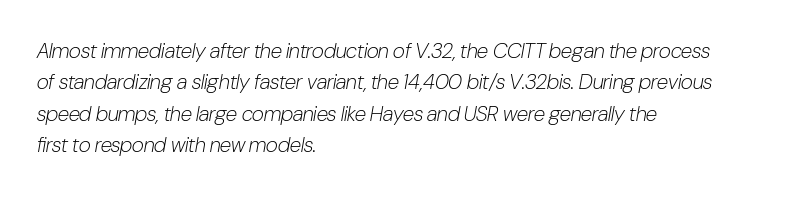
Q: Is the text bold? A: No.
Q: Is the text italic (slanted)? A: Yes, it leans right by about 10 degrees.
Q: Is the text underlined? A: No.
Q: How is the paragraph aligned? A: Left-aligned.
Q: Is the spacing between letters normal or unusually wide? A: Normal.
Q: Is the spacing between lines tight, normal or loose? A: Normal.
